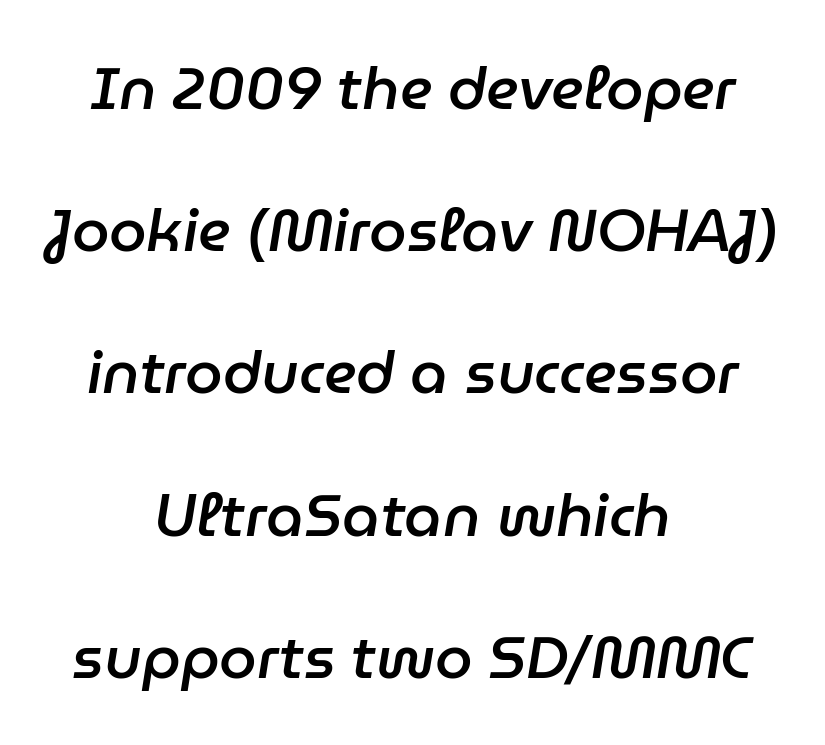
No word sits above an underline. Line starts and ends both wander, symmetrically. The face used here has a pronounced slope to its letters. A bit beefed up — I'd call it semibold rather than bold.
